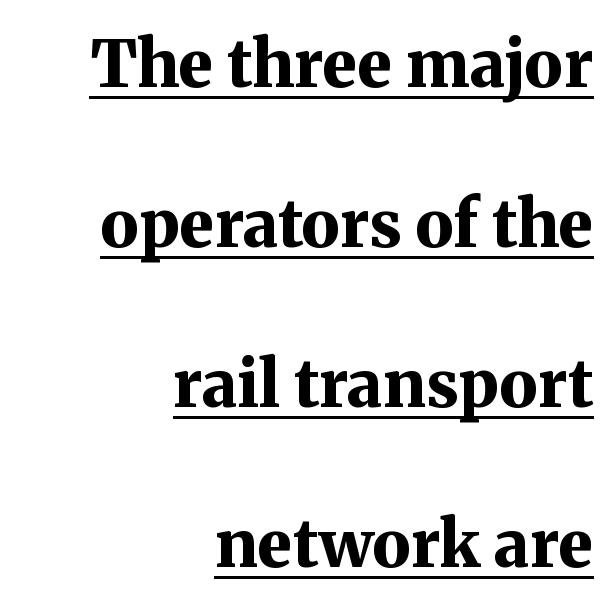
{"serif": "yes", "italic": "no", "bold": "yes", "weight": "bold", "width": "normal", "stroke_contrast": "medium", "x_height": "medium", "monospaced": "no", "underline": "yes", "align": "right", "line_spacing": "loose", "line_spacing_ratio": 2.46, "letter_spacing": "normal", "letter_spacing_em": 0.0, "glyph_px": 65}
